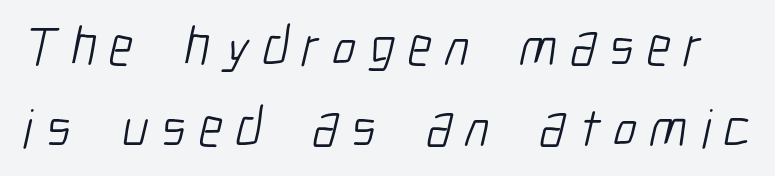
The glyphs are unaccompanied by any horizontal stroke below them. This sample has the flowing, uneven cadence of proportional lettering. The leading is moderate, giving the passage an even texture. Caption: expanded tracking, letters set apart. Examine the stroke ends and you'll find no serifs. Each stroke keeps to a modest, everyday thickness or less.
